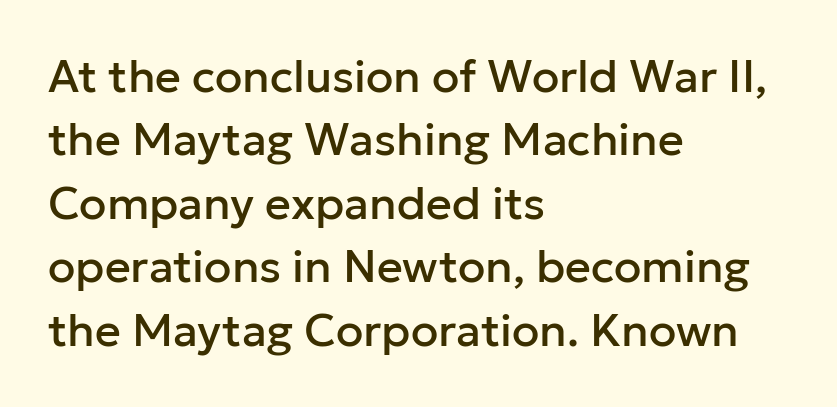
{"serif": "no", "italic": "no", "width": "normal", "stroke_contrast": "low", "x_height": "medium", "monospaced": "no", "underline": "no", "align": "left", "line_spacing": "normal", "line_spacing_ratio": 1.41, "letter_spacing": "normal", "letter_spacing_em": 0.0, "glyph_px": 45}
